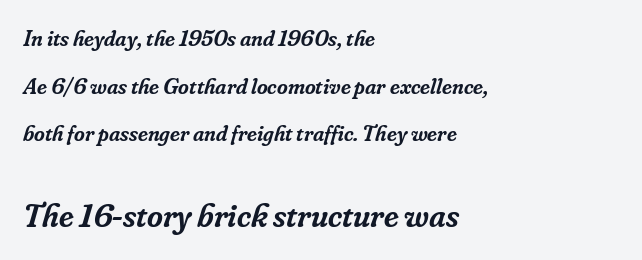
{"serif": "yes", "italic": "yes", "lean": "right", "slant_degrees": 16, "bold": "semi", "weight": "semibold", "width": "normal", "stroke_contrast": "low", "x_height": "small", "monospaced": "no", "underline": "no", "align": "left", "line_spacing": "loose", "line_spacing_ratio": 2.07, "letter_spacing": "normal", "letter_spacing_em": 0.0, "larger_block": "second", "size_ratio": 1.48, "glyph_px": 34}
